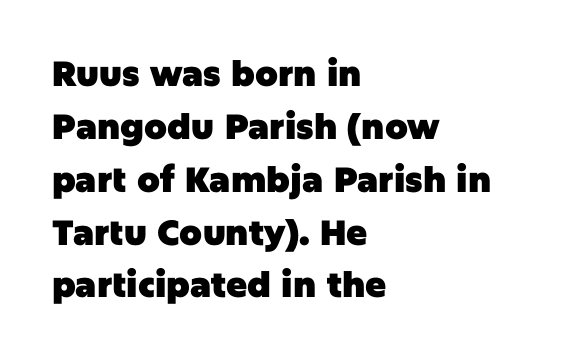
The lines are quadded left. The strip under each line holds only bare page. Is this a fixed-width face? No — the glyphs have proportional, varying widths. The letterforms sit shoulder to shoulder at normal distance.
